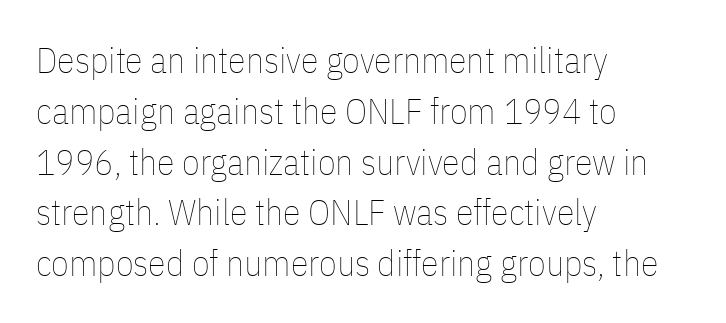
{"italic": "no", "bold": "no", "weight": "thin", "width": "condensed", "stroke_contrast": "low", "x_height": "medium", "monospaced": "no", "underline": "no", "align": "left", "line_spacing": "normal", "line_spacing_ratio": 1.41, "letter_spacing": "normal", "letter_spacing_em": 0.0, "glyph_px": 36}
